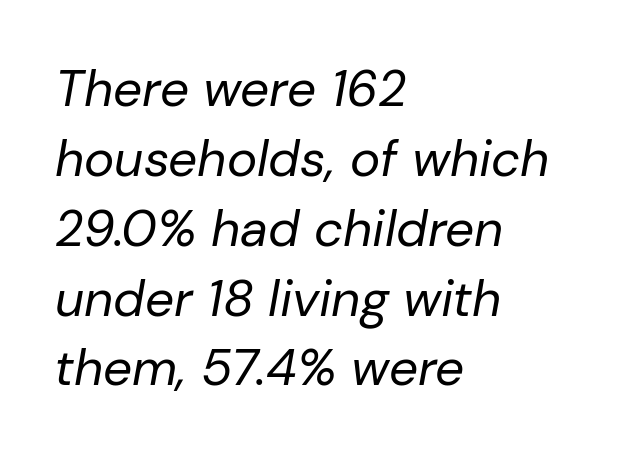
The space between consecutive lines is moderate. The font sits on the lighter half of the weight spectrum, regular included. The letters advance in unequal steps, a hallmark of proportional type. You can tell it's italic because the verticals aren't actually vertical.
